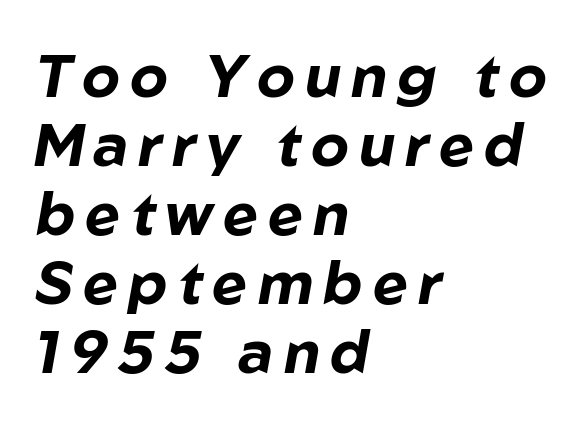
The image shows 60 px bold type, italic (leaning right); set left-aligned, tight line spacing (1.15x), not underlined; low stroke contrast and a medium x-height.
